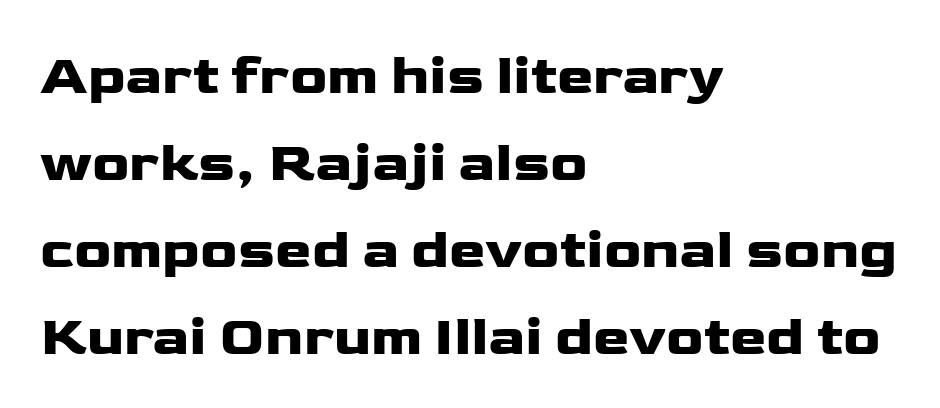
The image shows 55 px wide sans-serif type, upright; set left-aligned, normal line spacing (1.58x), normal letter spacing, not underlined; low stroke contrast and a medium x-height.
